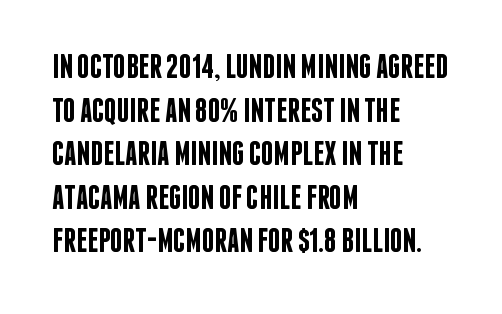
{"serif": "no", "italic": "no", "bold": "semi", "weight": "semibold", "width": "condensed", "stroke_contrast": "low", "x_height": "large", "monospaced": "no", "underline": "no", "align": "left", "line_spacing": "normal", "line_spacing_ratio": 1.28, "letter_spacing": "normal", "letter_spacing_em": 0.0, "glyph_px": 34}
